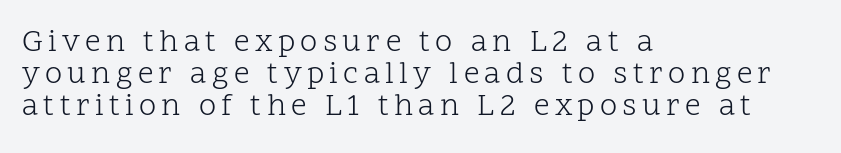
{"serif": "yes", "italic": "no", "bold": "no", "weight": "light", "width": "normal", "stroke_contrast": "low", "x_height": "medium", "monospaced": "no", "underline": "no", "align": "left", "line_spacing": "tight", "line_spacing_ratio": 1.04, "glyph_px": 31}
